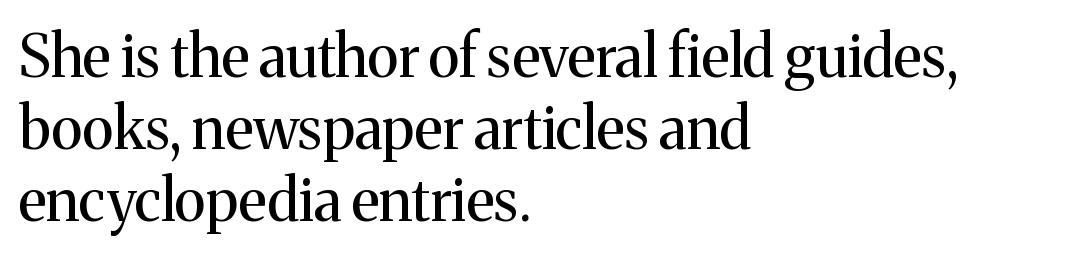
You can tell from the footed stems that serif type was used. Type without underlining. No extra ink here — the face is not bold. A typesetter would call this proportional, since set widths differ per character. The rendering anchors every line to the left-hand side.
